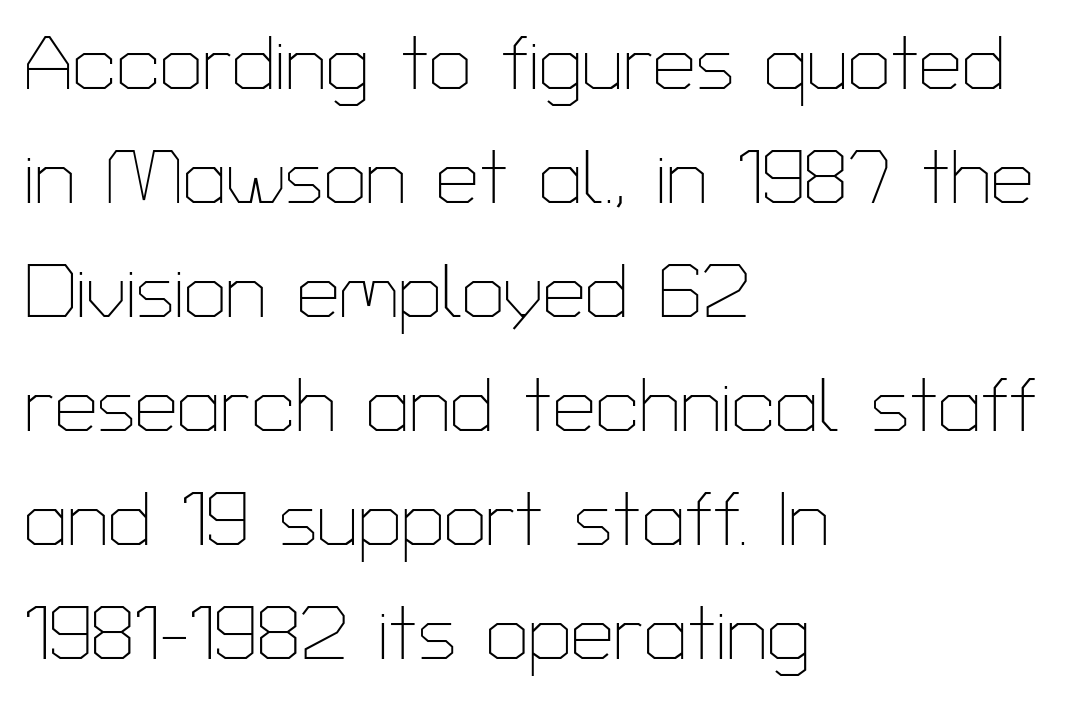
The image shows 76 px thin sans-serif type, upright; set left-aligned, normal line spacing (1.5x), normal letter spacing, not underlined; low stroke contrast and a medium x-height.
